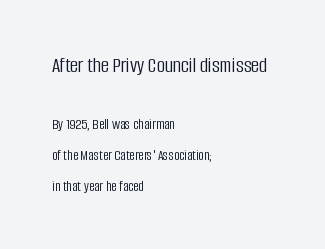
The image shows 22 px text type, upright; set left-aligned, loose line spacing (2.07x), normal letter spacing, not underlined; the first (top) block is 1.47x larger.
